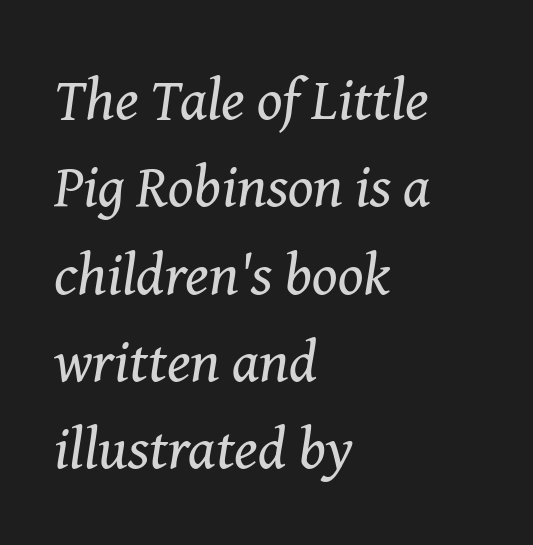
Tracking value appears to be zero — textbook default spacing. Quick note: underline off. The ragged edge is on the right, which tells us the setting is flush left. The strokes carry an ordinary text weight at most. Each letter keeps its own natural width here, so spacing adapts to shape.
